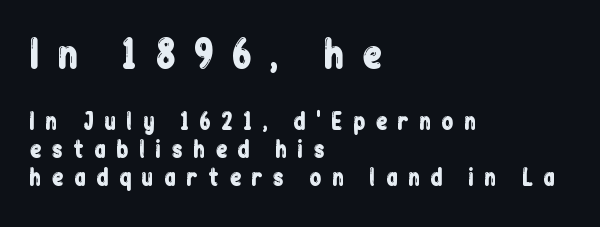
{"serif": "no", "italic": "no", "width": "condensed", "stroke_contrast": "low", "x_height": "medium", "monospaced": "no", "underline": "no", "align": "left", "line_spacing": "normal", "line_spacing_ratio": 1.26, "letter_spacing": "wide", "letter_spacing_em": 0.45, "larger_block": "first", "size_ratio": 1.73, "glyph_px": 38}
